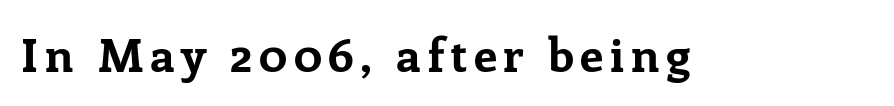
The image shows 47 px bold serif type, upright; set not underlined; low stroke contrast and a medium x-height.
